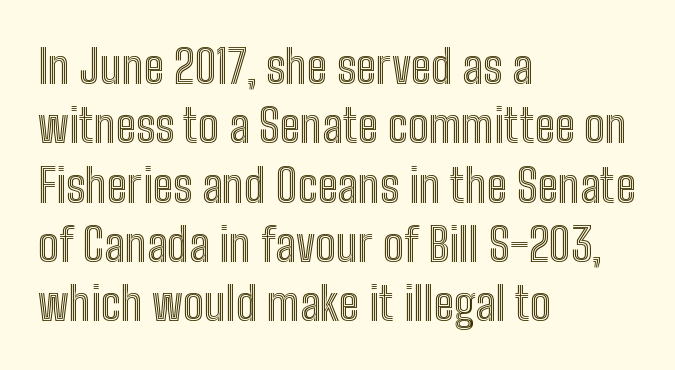
Posture: straight, roman, zero tilt. Do the characters align in a grid? No, the font is proportional. Honestly, the row spacing looks completely unremarkable. The paragraph has a hard left edge and a soft right edge.
